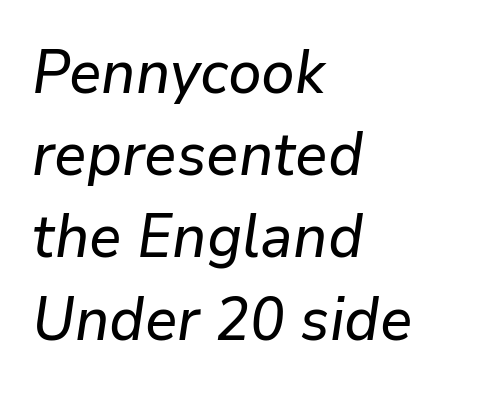
Q: Is the text italic (slanted)? A: Yes, it leans right by about 9 degrees.
Q: Is the text underlined? A: No.
Q: How is the paragraph aligned? A: Left-aligned.
Q: Is the spacing between letters normal or unusually wide? A: Normal.
Q: Is the spacing between lines tight, normal or loose? A: Normal.
Q: Width (condensed, normal, or wide)? A: Normal.
Q: Stroke contrast? A: Low.
Q: x-height? A: Medium.
Q: Monospaced? A: No.
